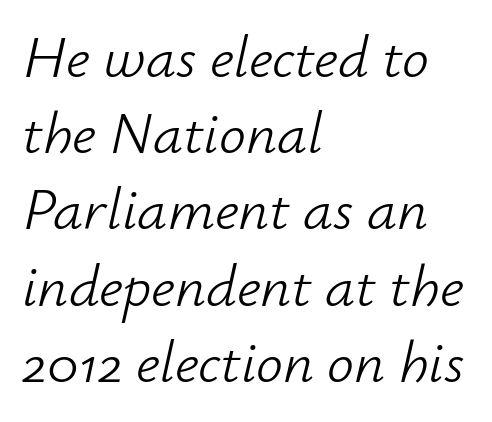
This rendering uses left alignment, leaving the right contour irregular. On a weight scale, this lands at 450 or below. The face used here is proportionally spaced, like ordinary book or web type. The strip under each line holds only bare page.
